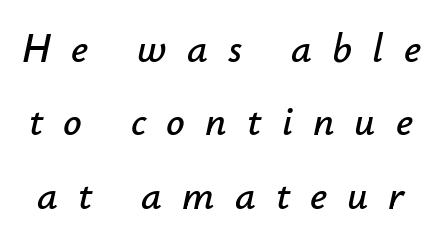
The image shows 41 px text type, italic (leaning right); set line spacing 1.79x, unusually wide letter spacing (+0.49 em), not underlined; low stroke contrast and a small x-height.
